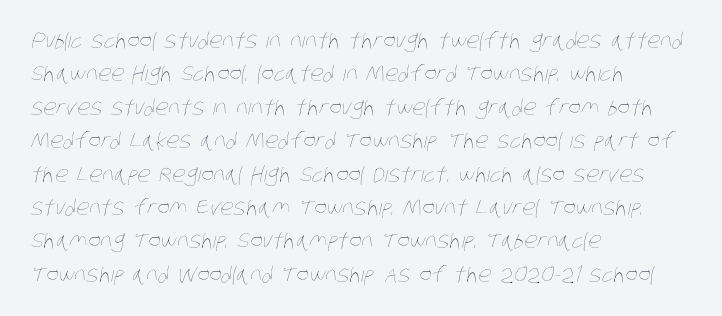
Q: Is the text bold? A: No.
Q: Is the text underlined? A: No.
Q: How is the paragraph aligned? A: Left-aligned.
Q: Is the spacing between letters normal or unusually wide? A: Normal.
Q: Is the spacing between lines tight, normal or loose? A: Normal.
